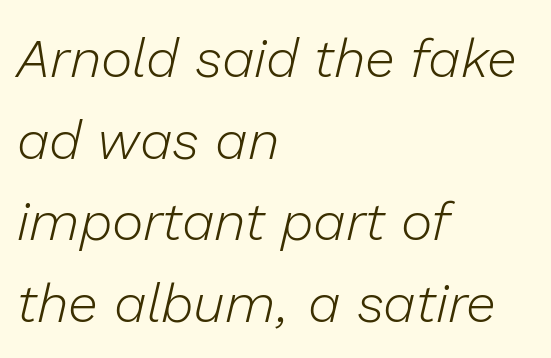
Q: Is the text bold? A: No.
Q: Is the text italic (slanted)? A: Yes, it leans right by about 13 degrees.
Q: Is the text underlined? A: No.
Q: How is the paragraph aligned? A: Left-aligned.
Q: Is the spacing between letters normal or unusually wide? A: Normal.
Q: Is the spacing between lines tight, normal or loose? A: Normal.
Q: Width (condensed, normal, or wide)? A: Normal.
Q: Stroke contrast? A: Low.
Q: x-height? A: Medium.
Q: Monospaced? A: No.
